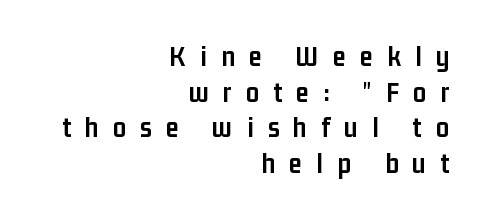
Any mark beneath the type? The region is blank. If you drew a line through each stem, it would be perfectly vertical. Reading down the block, your eye finds every line finishing at a fixed right position. Observe the absence of serifs on each vertical stroke in this sample. Do the characters align in a grid? No, the font is proportional.
